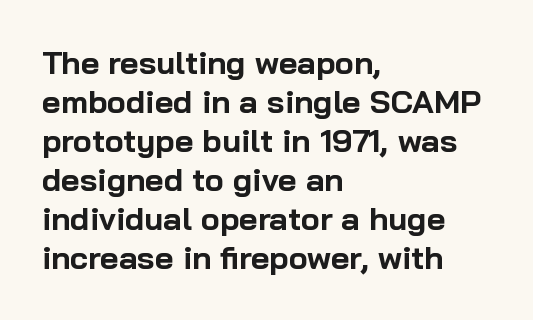
Casual observation: everything's shoved over to the left. Looks like regular typesetting: each glyph gets only the width it needs. Typographically, this falls in the sans-serif category. This is heavy type, rendered in bold. Every stem runs plumb, perpendicular to the baseline. Glance below the letters and you will spot only blank space.
